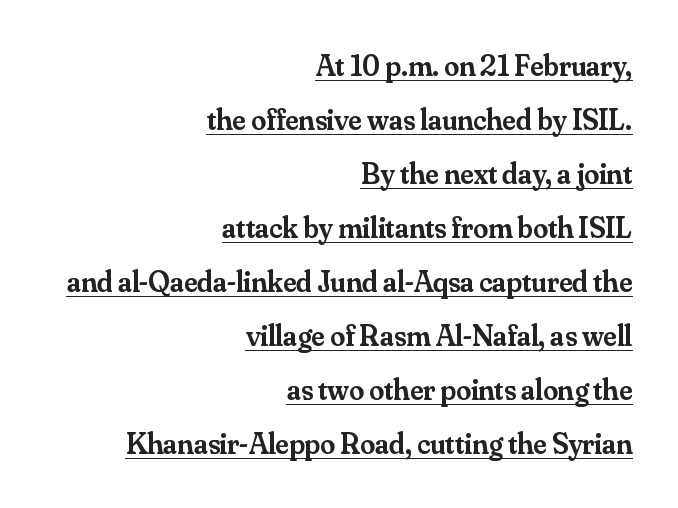
{"serif": "yes", "italic": "no", "bold": "semi", "weight": "semibold", "width": "normal", "stroke_contrast": "medium", "x_height": "small", "monospaced": "no", "underline": "yes", "align": "right", "line_spacing_ratio": 1.8, "letter_spacing": "normal", "letter_spacing_em": 0.0, "glyph_px": 30}
